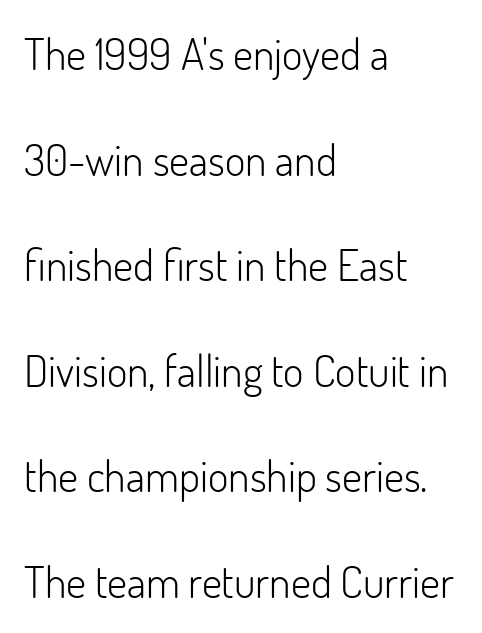
Layout note: lines flush left. The area under the type is left untouched. Designer's note — italics off, roman on. The horizontal fit of the characters is conventional and even.
